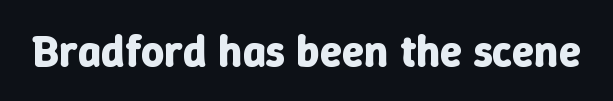
Q: Is the text bold? A: Yes.
Q: Is the text italic (slanted)? A: No, it is upright.
Q: Is the text underlined? A: No.
Q: Is the spacing between letters normal or unusually wide? A: Normal.
Q: Width (condensed, normal, or wide)? A: Normal.
Q: Stroke contrast? A: Low.
Q: x-height? A: Medium.
Q: Monospaced? A: No.
